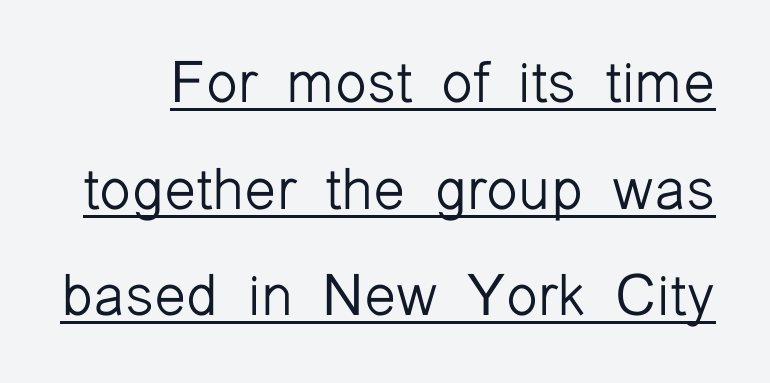
The image shows 58 px light sans-serif type, upright; set line spacing 1.84x, normal letter spacing, underlined; low stroke contrast and a medium x-height.
